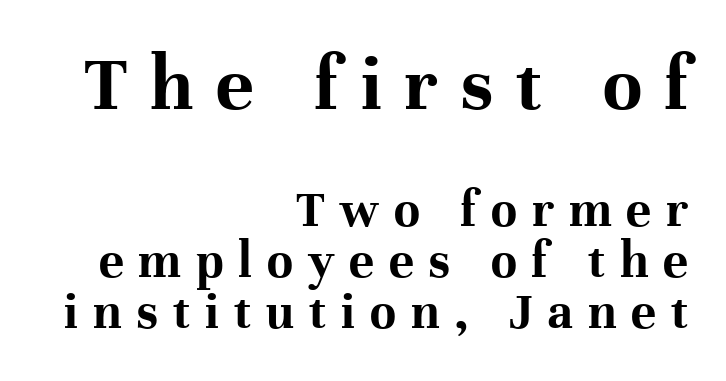
Nope, not italic — everything's standing straight. Check where the strokes stop: tiny serifs finish them off. Between one letter and the next there's a generous, obvious gap. The first block has been scaled up relative to the second. Has an underline been added? It has not.
